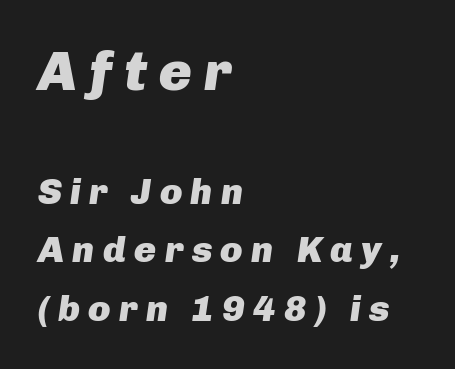
This rendering uses left alignment, leaving the right contour irregular. The block of text has a typical density, with ordinary space between rows. Italic: yes, the glyphs are oblique. Compare the two chunks: the upper has the greater cap height. The font is running at its bold setting.
